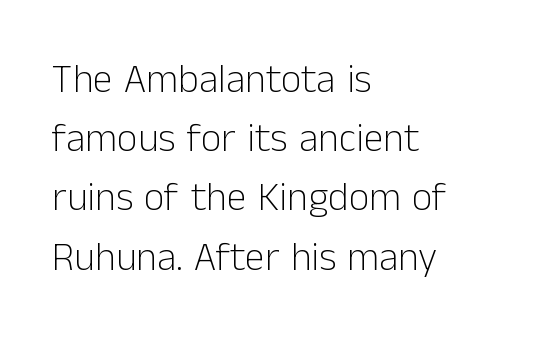
{"serif": "no", "italic": "no", "bold": "no", "weight": "light", "width": "normal", "stroke_contrast": "low", "x_height": "medium", "monospaced": "no", "underline": "no", "align": "left", "line_spacing": "normal", "line_spacing_ratio": 1.48, "letter_spacing": "normal", "letter_spacing_em": 0.0, "glyph_px": 40}
